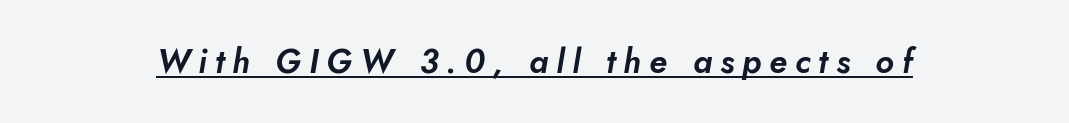
Q: Is the text italic (slanted)? A: Yes, it leans right by about 5 degrees.
Q: Is the text underlined? A: Yes.
Q: Is the spacing between letters normal or unusually wide? A: Unusually wide.
Q: Width (condensed, normal, or wide)? A: Normal.
Q: Stroke contrast? A: Low.
Q: x-height? A: Small.
Q: Monospaced? A: No.
